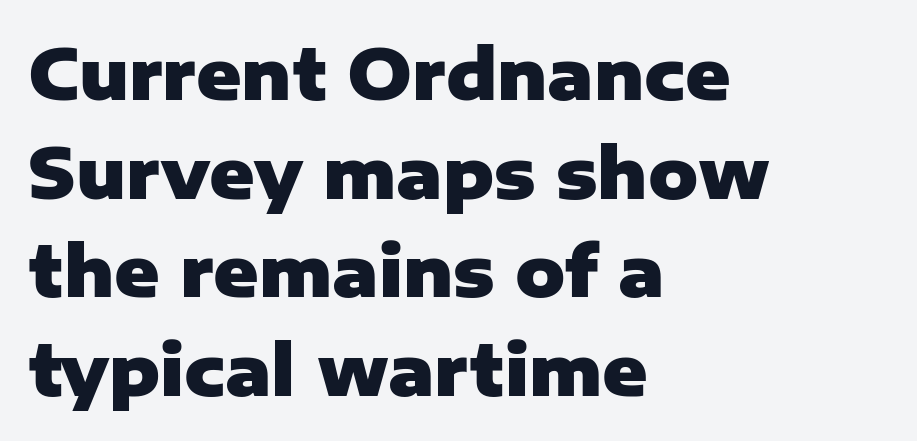
{"serif": "no", "italic": "no", "bold": "yes", "weight": "heavy", "width": "normal", "stroke_contrast": "low", "x_height": "medium", "monospaced": "no", "underline": "no", "align": "left", "line_spacing": "normal", "line_spacing_ratio": 1.43, "letter_spacing": "normal", "letter_spacing_em": 0.0, "glyph_px": 69}
